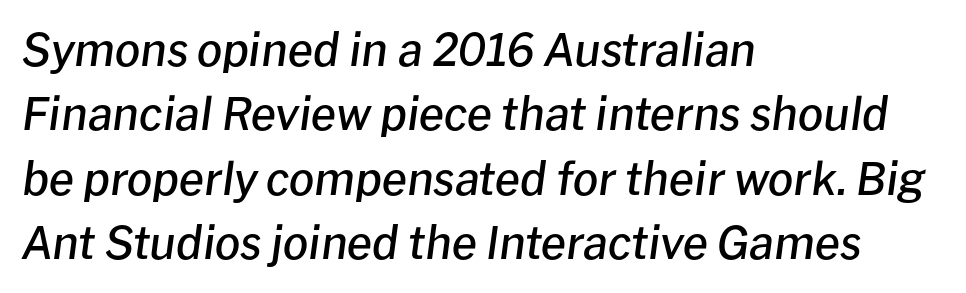
The typography opts for an oblique posture over an upright one. There is no visible air inserted between adjacent glyphs. Compared with an ordinary text face, these strokes are moderately heavier — a semibold. Summary of vertical rhythm: regular, with standard interline spacing. Honestly, there is no underline to notice here at all.
